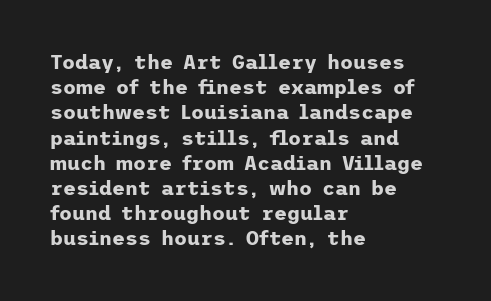
{"italic": "no", "bold": "yes", "underline": "no", "align": "left", "line_spacing": "normal", "line_spacing_ratio": 1.26, "letter_spacing": "normal", "letter_spacing_em": 0.0, "glyph_px": 20}
